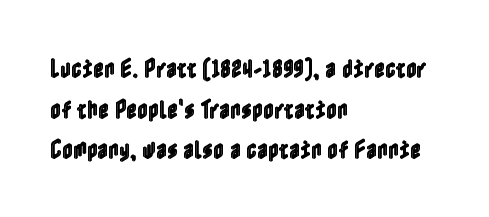
The image shows 21 px text type, upright; set left-aligned, loose line spacing (1.93x), normal letter spacing, not underlined.
